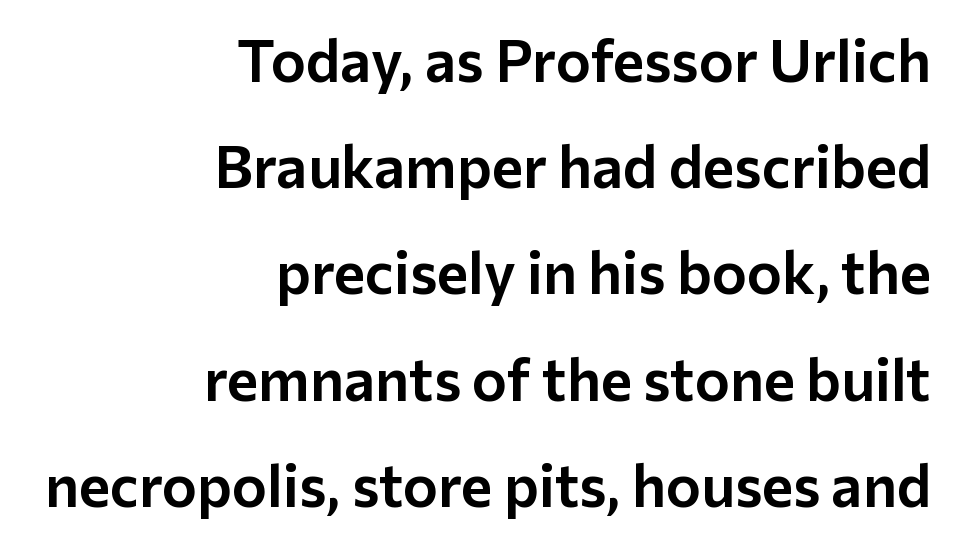
The image shows 59 px sans-serif type, upright; set right-aligned, line spacing 1.8x, normal letter spacing, not underlined; low stroke contrast and a medium x-height.
